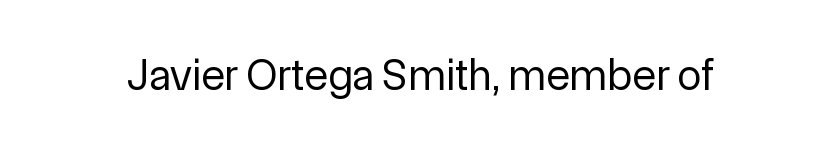
Q: Is the text bold? A: No.
Q: Is the text italic (slanted)? A: No, it is upright.
Q: Is the typeface a serif or a sans-serif typeface? A: Sans-serif.
Q: Is the text underlined? A: No.
Q: Is the spacing between letters normal or unusually wide? A: Normal.
Q: Width (condensed, normal, or wide)? A: Normal.
Q: x-height? A: Medium.
Q: Monospaced? A: No.
